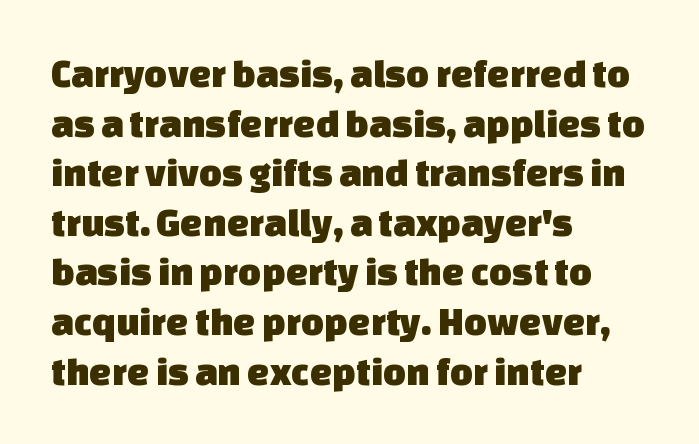
The image shows 40 px sans-serif type; set left-aligned, line spacing 1.24x, normal letter spacing, not underlined; low stroke contrast and a large x-height.
